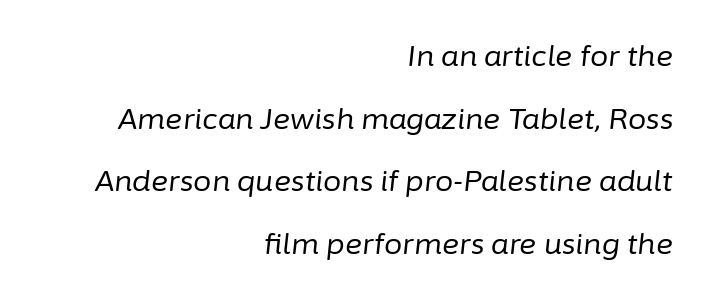
{"italic": "yes", "lean": "right", "slant_degrees": 6, "bold": "no", "weight": "regular", "width": "normal", "stroke_contrast": "low", "x_height": "medium", "monospaced": "no", "underline": "no", "align": "right", "line_spacing": "loose", "line_spacing_ratio": 2.16, "letter_spacing": "normal", "letter_spacing_em": 0.0, "glyph_px": 29}
